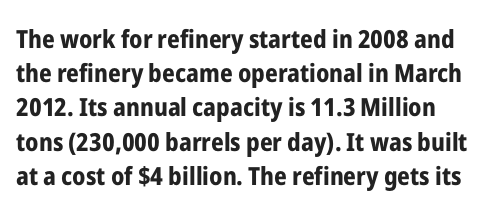
The image shows 25 px bold type, upright; set normal line spacing (1.37x), normal letter spacing, not underlined.
